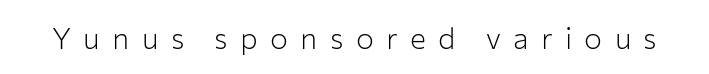
{"serif": "no", "italic": "no", "bold": "no", "weight": "light", "width": "normal", "stroke_contrast": "low", "x_height": "medium", "monospaced": "no", "underline": "no", "letter_spacing": "wide", "letter_spacing_em": 0.41, "glyph_px": 30}
